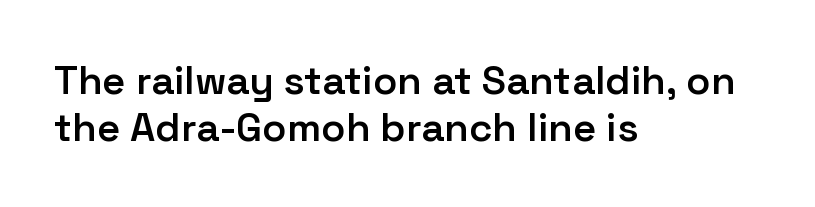
Q: Is the text bold? A: Semi-bold.
Q: Is the text italic (slanted)? A: No, it is upright.
Q: Is the typeface a serif or a sans-serif typeface? A: Sans-serif.
Q: Is the text underlined? A: No.
Q: How is the paragraph aligned? A: Left-aligned.
Q: Is the spacing between letters normal or unusually wide? A: Normal.
Q: Width (condensed, normal, or wide)? A: Normal.
Q: Stroke contrast? A: Low.
Q: x-height? A: Medium.
Q: Monospaced? A: No.
